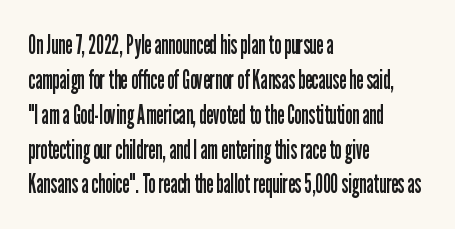
Q: Is the text bold? A: No.
Q: Is the text italic (slanted)? A: No, it is upright.
Q: Is the text underlined? A: No.
Q: How is the paragraph aligned? A: Left-aligned.
Q: Is the spacing between letters normal or unusually wide? A: Normal.
Q: Is the spacing between lines tight, normal or loose? A: Normal.
